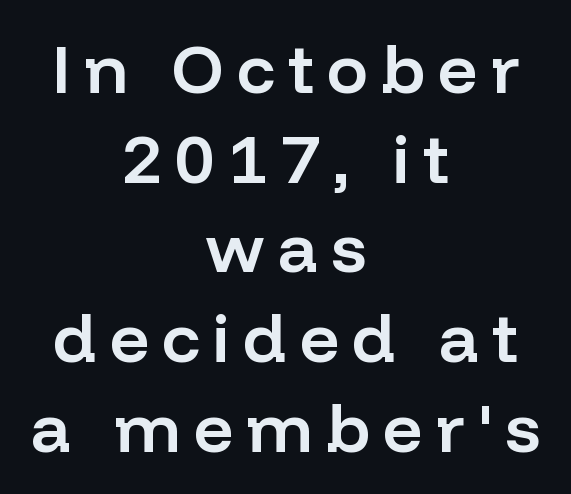
Unlike a traditional serif, this face leaves its strokes unadorned. Here the designer chose a conventional face with non-uniform glyph widths. As a designer I'd log this as weight 600, semibold. You can tell it's not italic because the verticals are truly vertical.
